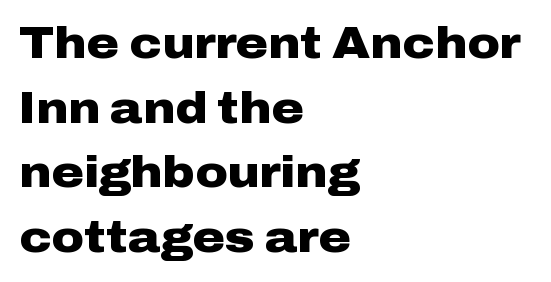
Q: Is the text bold? A: Yes.
Q: Is the text italic (slanted)? A: No, it is upright.
Q: Is the typeface a serif or a sans-serif typeface? A: Sans-serif.
Q: Is the text underlined? A: No.
Q: How is the paragraph aligned? A: Left-aligned.
Q: Is the spacing between letters normal or unusually wide? A: Normal.
Q: Is the spacing between lines tight, normal or loose? A: Normal.
Q: Width (condensed, normal, or wide)? A: Wide.
Q: Stroke contrast? A: Low.
Q: x-height? A: Medium.
Q: Monospaced? A: No.
